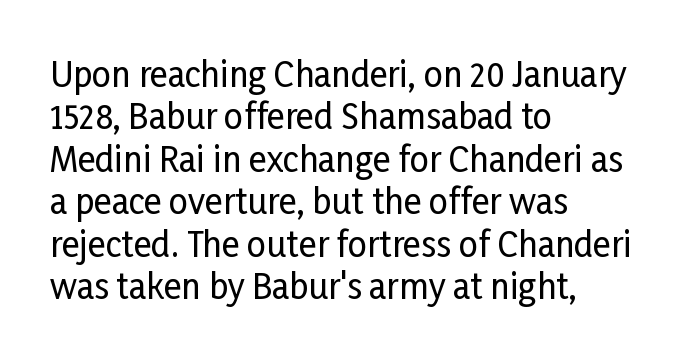
The image shows 34 px condensed sans-serif type, upright; set left-aligned, normal line spacing (1.25x), normal letter spacing, not underlined; low stroke contrast and a medium x-height.
